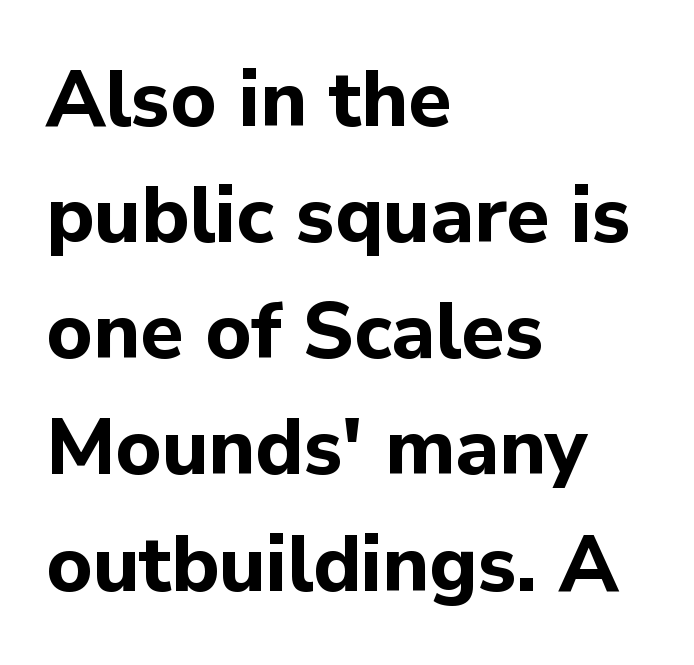
Q: Is the text bold? A: Yes.
Q: Is the text italic (slanted)? A: No, it is upright.
Q: Is the typeface a serif or a sans-serif typeface? A: Sans-serif.
Q: Is the text underlined? A: No.
Q: How is the paragraph aligned? A: Left-aligned.
Q: Is the spacing between letters normal or unusually wide? A: Normal.
Q: Is the spacing between lines tight, normal or loose? A: Normal.
Q: Width (condensed, normal, or wide)? A: Normal.
Q: Stroke contrast? A: Low.
Q: x-height? A: Medium.
Q: Monospaced? A: No.
